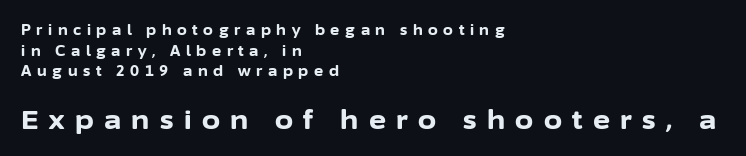
Horizontal bands of white between lines are of average thickness. Notice how the stems are strictly vertical — no italics here. Thick stems and heavy bowls — unmistakably bold. The text block is weighted toward the left margin, trailing off unevenly rightward. Any mark beneath the type? The region is blank.
